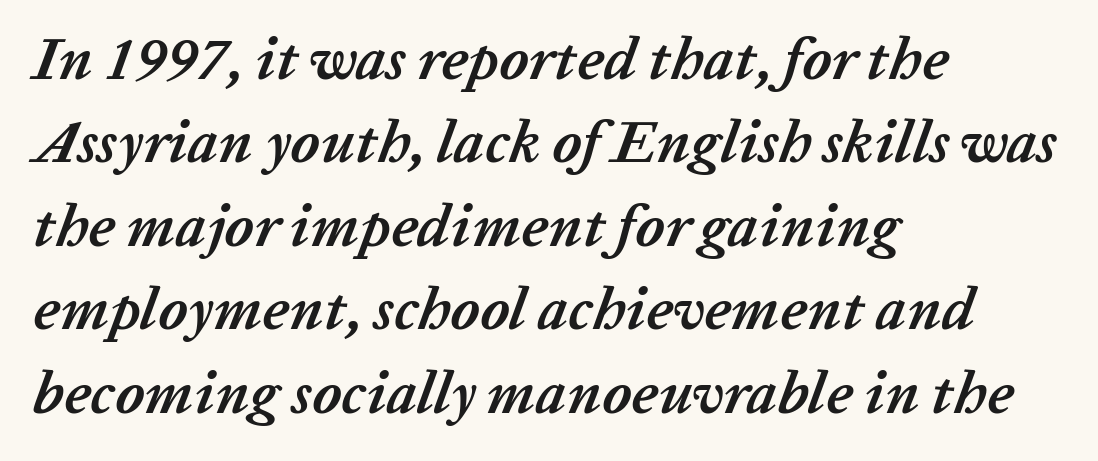
The image shows 60 px semibold type, italic (leaning right); set left-aligned, normal line spacing (1.39x), normal letter spacing, not underlined; low stroke contrast and a medium x-height.
